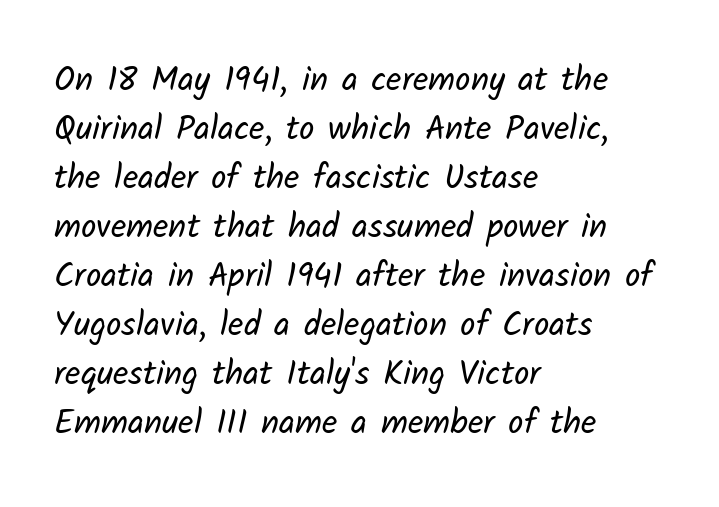
The image shows 34 px regular-weight sans-serif type; set left-aligned, normal line spacing (1.44x), normal letter spacing, not underlined; low stroke contrast and a medium x-height.
